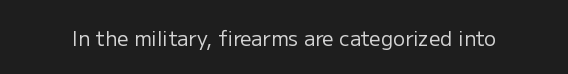
Posture: upright roman. Short note: letters normally spaced. The weight would be labelled regular, book, light, or lighter still. Lines of text with bare space underneath.
